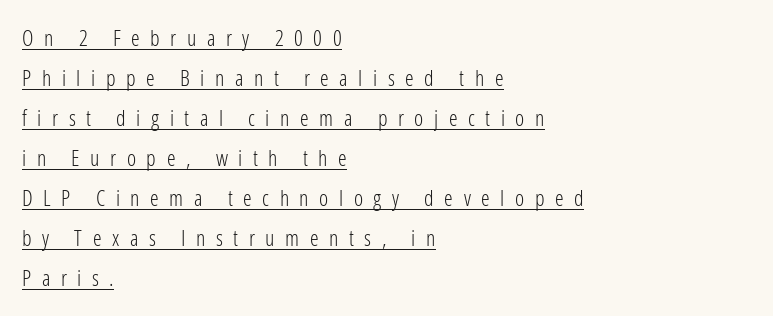
The image shows 22 px text type, upright; set left-aligned, line spacing 1.82x, unusually wide letter spacing (+0.48 em), underlined.
